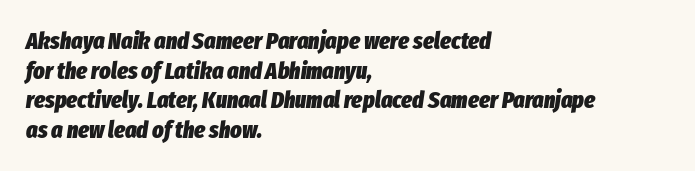
{"italic": "yes", "lean": "right", "slant_degrees": 8, "bold": "yes", "underline": "no", "align": "left", "line_spacing_ratio": 1.23, "letter_spacing": "normal", "letter_spacing_em": 0.0, "glyph_px": 24}
